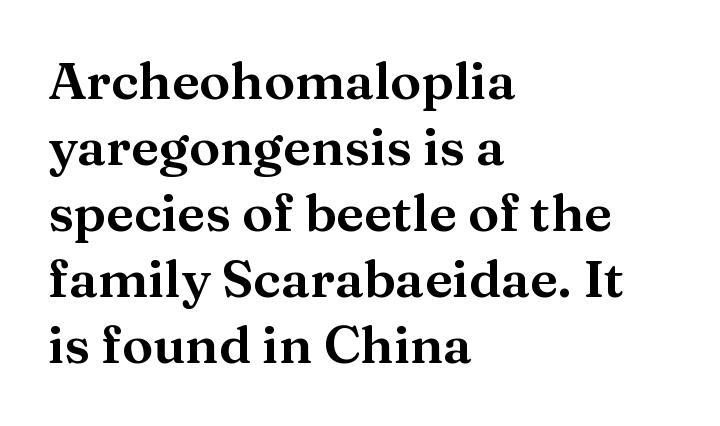
{"serif": "yes", "italic": "no", "width": "normal", "stroke_contrast": "medium", "x_height": "medium", "monospaced": "no", "underline": "no", "align": "left", "line_spacing": "normal", "line_spacing_ratio": 1.27, "letter_spacing": "normal", "letter_spacing_em": 0.0, "glyph_px": 52}
